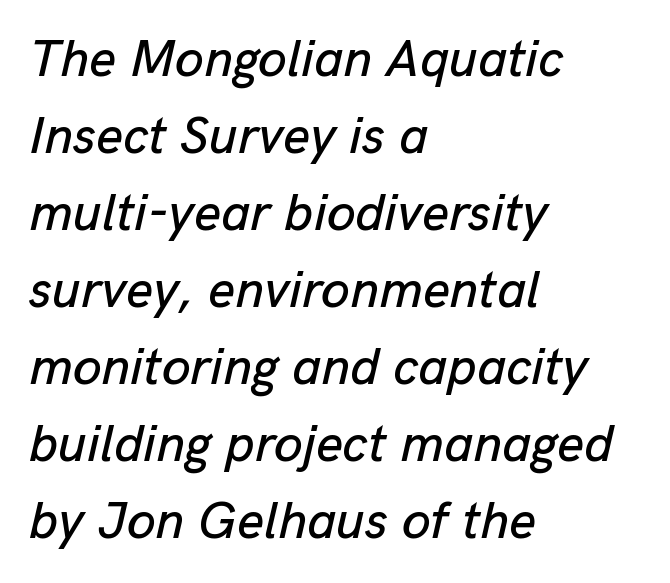
The image shows 52 px text type, italic (leaning right); set left-aligned, normal line spacing (1.48x), normal letter spacing, not underlined; low stroke contrast and a medium x-height.
